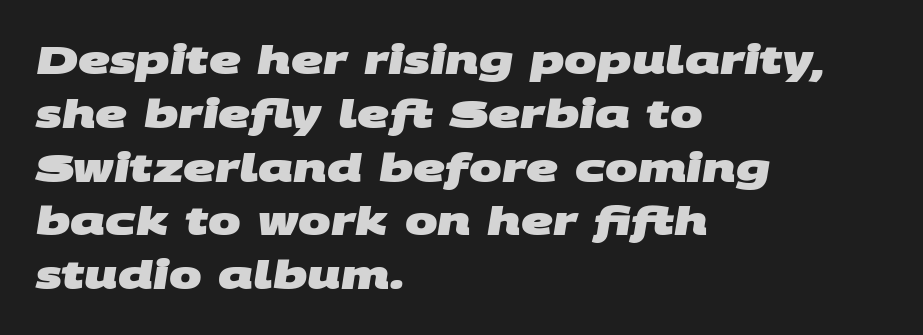
Q: Is the text bold? A: Yes.
Q: Is the typeface a serif or a sans-serif typeface? A: Sans-serif.
Q: Is the text underlined? A: No.
Q: How is the paragraph aligned? A: Left-aligned.
Q: Is the spacing between letters normal or unusually wide? A: Normal.
Q: Is the spacing between lines tight, normal or loose? A: Normal.
Q: Width (condensed, normal, or wide)? A: Wide.
Q: Stroke contrast? A: Medium.
Q: x-height? A: Large.
Q: Monospaced? A: No.
